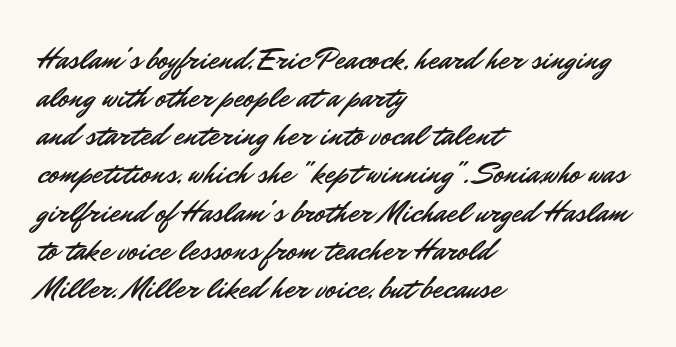
Is the letter spacing exaggerated? No — it looks like the ordinary default. The letters advance in unequal steps, a hallmark of proportional type. Only glyphs here, with clear space below each row. Is this a sans? Yes — the strokes have no serifs. The passage is arranged the way most books set body copy — flush left.
